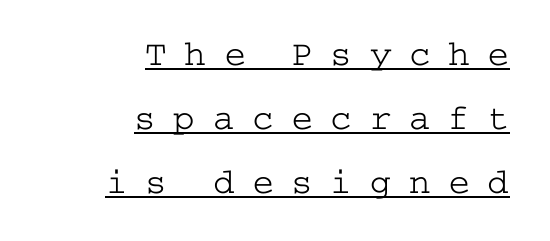
The typesetter has applied underlining to the passage shown. The typography opts for an upright posture over an oblique one. Unbolded letterforms with no extra heft. Is this a sans? No — the strokes have serifs. The type is letterspaced generously, with wide tracking.
